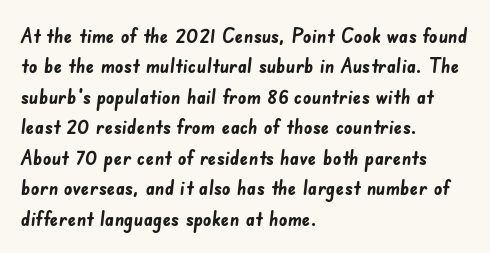
The space directly below the letters is spotless. These lines keep a tight, regular rhythm from letter to letter. Each glyph is drawn with heavy, bold strokes. Leading matches the norm, producing a regular column. Short and long lines alike share a common starting point at left.
